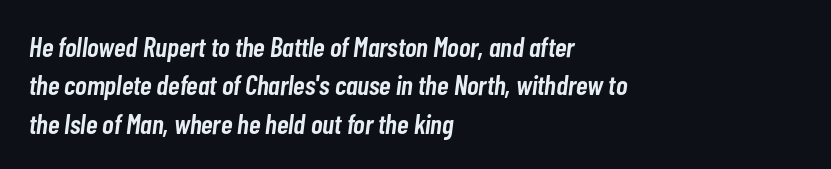
The image shows 28 px semibold, condensed type, italic (leaning right); set left-aligned, normal line spacing (1.37x), normal letter spacing, not underlined; low stroke contrast and a medium x-height.
